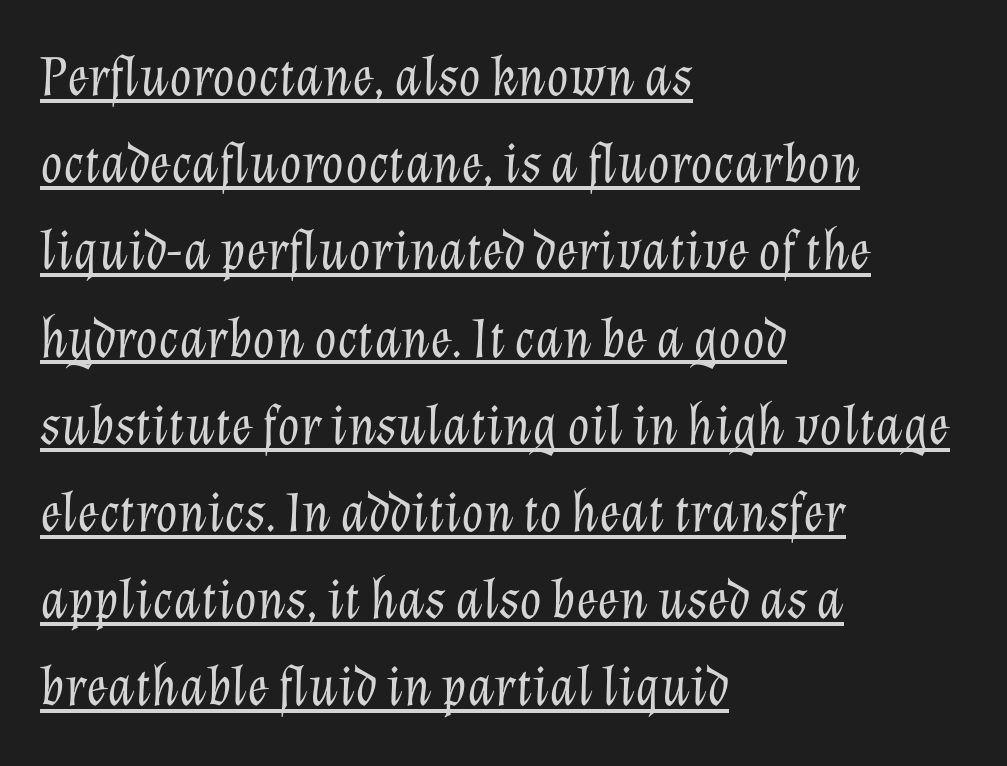
A normal amount of white space separates one row of letters from the next. Letters have the restrained weight of plain body copy at most. Posture: slanted. In CSS terms this would be text-align: left. The sample's only ornament is a line tracing under the words. The rendering uses natural spacing where letterforms have individual widths.
